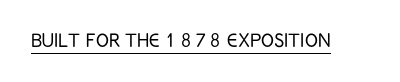
Q: Is the text bold? A: No.
Q: Is the text italic (slanted)? A: No, it is upright.
Q: Is the text underlined? A: Yes.
Q: Is the spacing between letters normal or unusually wide? A: Normal.
